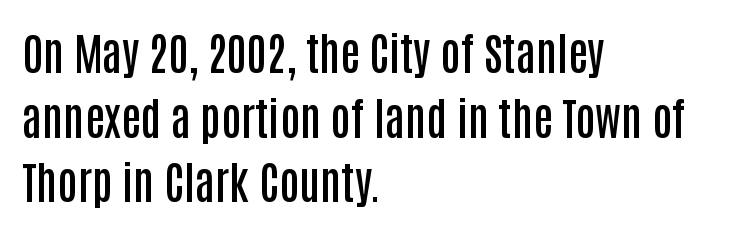
{"serif": "no", "italic": "no", "bold": "semi", "weight": "semibold", "width": "condensed", "stroke_contrast": "low", "x_height": "large", "monospaced": "no", "underline": "no", "align": "left", "line_spacing": "normal", "line_spacing_ratio": 1.47, "letter_spacing": "normal", "letter_spacing_em": 0.0, "glyph_px": 44}
